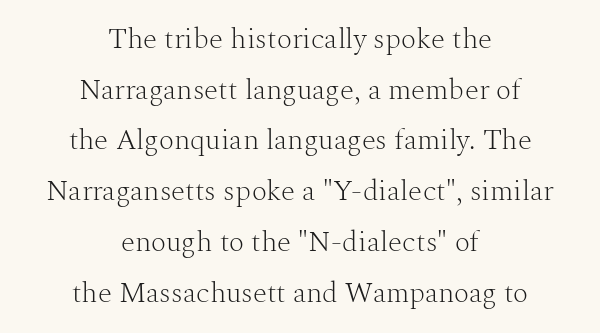
A typesetter would call this proportional, since set widths differ per character. Check where the strokes stop: tiny serifs finish them off. The string is rendered with underlining switched off. This rendering uses center alignment, leaving both contours irregular but symmetric. Caption: standard tracking, unaltered. No letter is thick-stroked: the sample isn't bold.
